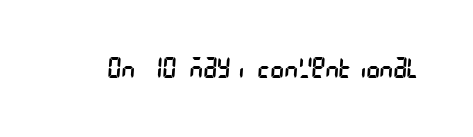
Quick note: underline off. Honestly, the letter spacing is just normal — you wouldn't notice it. Type style note: lacks serifs. Stems here are at most as thick as an everyday book face.
